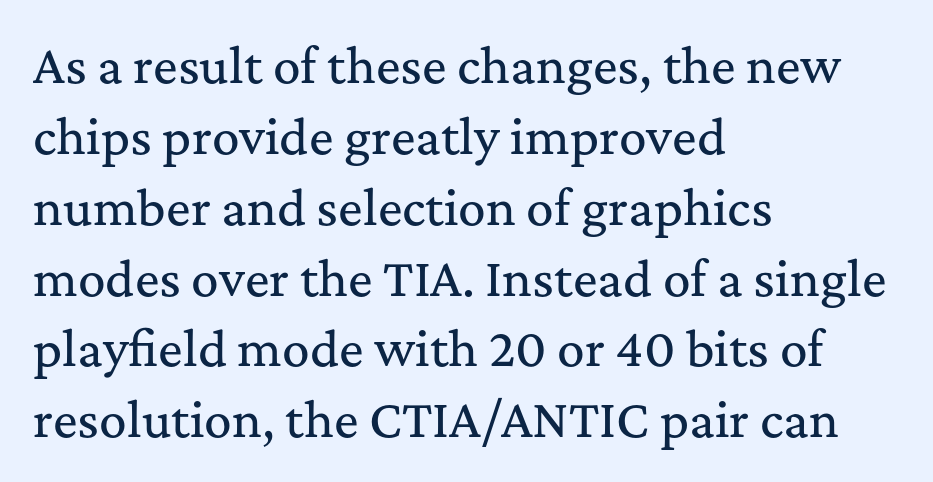
Q: Is the text italic (slanted)? A: No, it is upright.
Q: Is the typeface a serif or a sans-serif typeface? A: Serif.
Q: Is the text underlined? A: No.
Q: How is the paragraph aligned? A: Left-aligned.
Q: Is the spacing between letters normal or unusually wide? A: Normal.
Q: Is the spacing between lines tight, normal or loose? A: Normal.
Q: Width (condensed, normal, or wide)? A: Normal.
Q: Stroke contrast? A: Medium.
Q: x-height? A: Medium.
Q: Monospaced? A: No.
